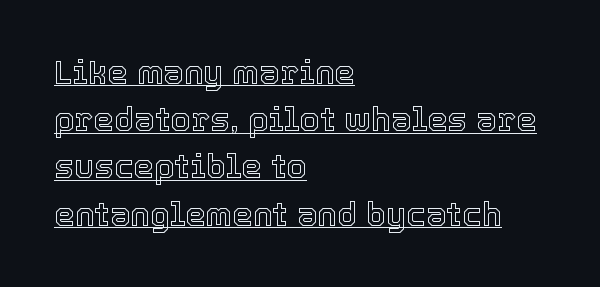
Q: Is the text italic (slanted)? A: No, it is upright.
Q: Is the text underlined? A: Yes.
Q: How is the paragraph aligned? A: Left-aligned.
Q: Is the spacing between letters normal or unusually wide? A: Normal.
Q: Is the spacing between lines tight, normal or loose? A: Normal.
Q: Width (condensed, normal, or wide)? A: Normal.
Q: x-height? A: Medium.
Q: Monospaced? A: No.
